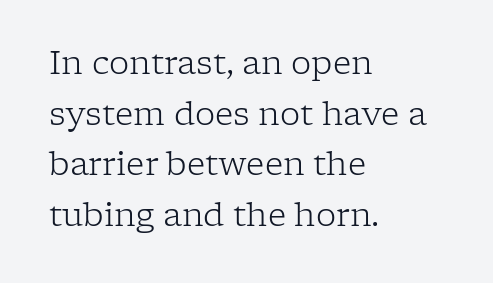
{"serif": "yes", "italic": "no", "bold": "no", "weight": "light", "width": "normal", "stroke_contrast": "low", "x_height": "medium", "monospaced": "no", "underline": "no", "align": "left", "line_spacing": "normal", "line_spacing_ratio": 1.58, "letter_spacing": "normal", "letter_spacing_em": 0.0, "glyph_px": 32}
